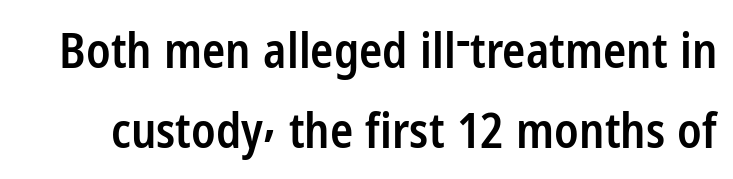
{"serif": "no", "italic": "no", "bold": "semi", "weight": "semibold", "width": "condensed", "stroke_contrast": "low", "x_height": "medium", "monospaced": "no", "underline": "no", "line_spacing": "normal", "line_spacing_ratio": 1.66, "letter_spacing": "normal", "letter_spacing_em": 0.0, "glyph_px": 48}
